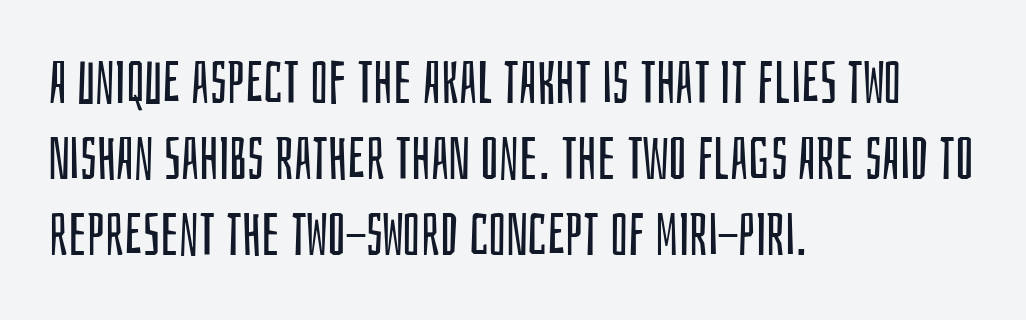
{"serif": "no", "italic": "no", "bold": "no", "weight": "regular", "width": "condensed", "stroke_contrast": "low", "x_height": "large", "monospaced": "no", "underline": "no", "align": "left", "line_spacing": "normal", "line_spacing_ratio": 1.29, "letter_spacing": "normal", "letter_spacing_em": 0.0, "glyph_px": 59}
